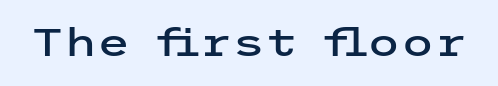
{"serif": "no", "italic": "no", "width": "wide", "stroke_contrast": "low", "x_height": "medium", "underline": "no", "letter_spacing": "normal", "letter_spacing_em": 0.0, "glyph_px": 38}
